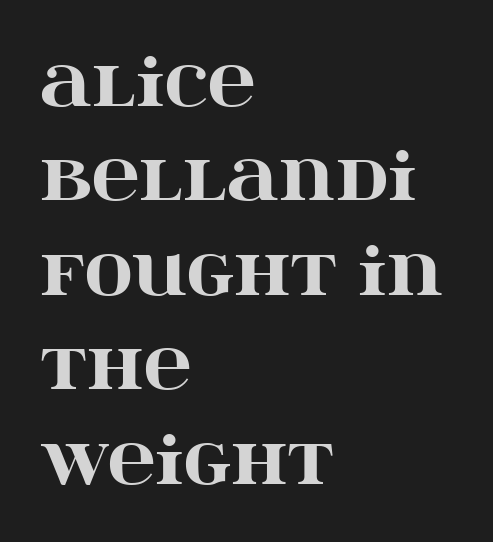
Underlining? Definitely not there. This sample has the flowing, uneven cadence of proportional lettering. The font is running at its bold setting. Between one letter and the next there's only the usual sliver of space.
